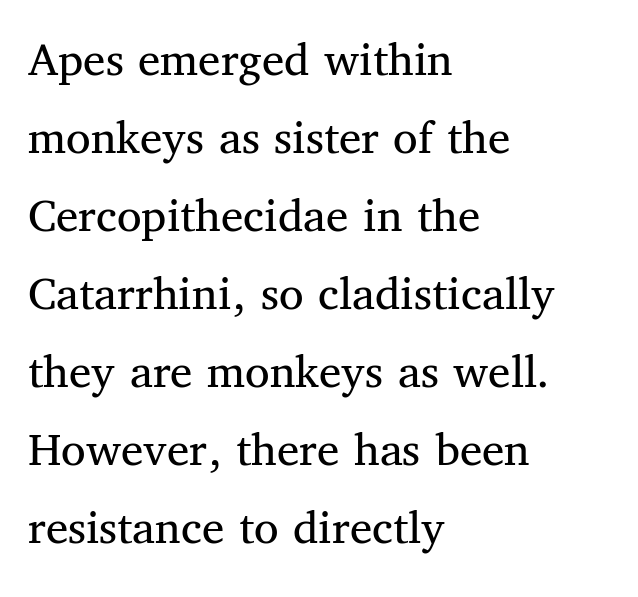
A typesetter would mark this as roman, not italic. Standard letterfit; no display-style spreading of the glyphs. No word sits above an underline. A light-to-regular cut is what we see here. Line spacing here is normal.
